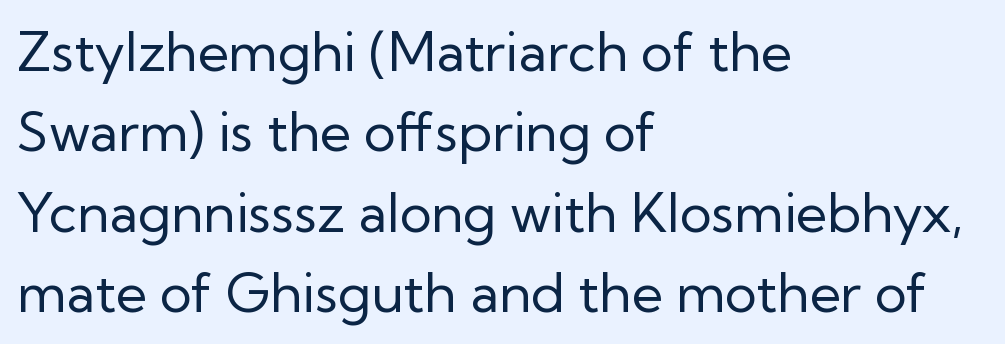
The image shows 54 px regular-weight sans-serif type, upright; set left-aligned, normal line spacing (1.49x), normal letter spacing, not underlined; low stroke contrast and a medium x-height.
